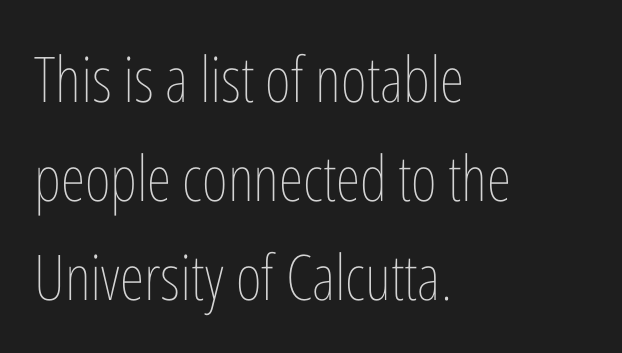
Stroke mass is kept to a normal reading level or below. Rows of type keep a routine distance in the vertical direction. The foot of each line stays bare and open. It's the straight-up-and-down kind of type. These lines stack with their left ends in a neat column.
